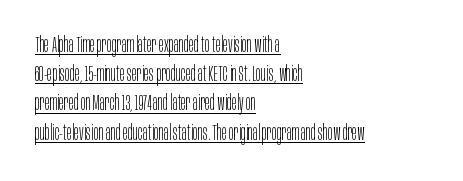
{"italic": "no", "bold": "no", "underline": "yes", "align": "left", "line_spacing": "normal", "line_spacing_ratio": 1.39, "letter_spacing": "normal", "letter_spacing_em": 0.0, "glyph_px": 21}
